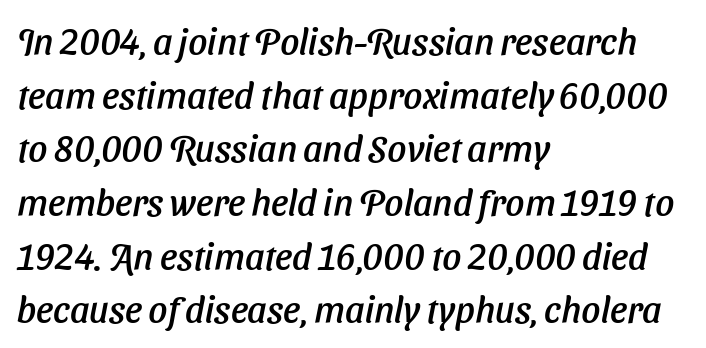
Q: Is the text italic (slanted)? A: Yes, it leans right by about 11 degrees.
Q: Is the text underlined? A: No.
Q: How is the paragraph aligned? A: Left-aligned.
Q: Is the spacing between letters normal or unusually wide? A: Normal.
Q: Is the spacing between lines tight, normal or loose? A: Normal.
Q: Width (condensed, normal, or wide)? A: Normal.
Q: Stroke contrast? A: Low.
Q: x-height? A: Medium.
Q: Monospaced? A: No.
